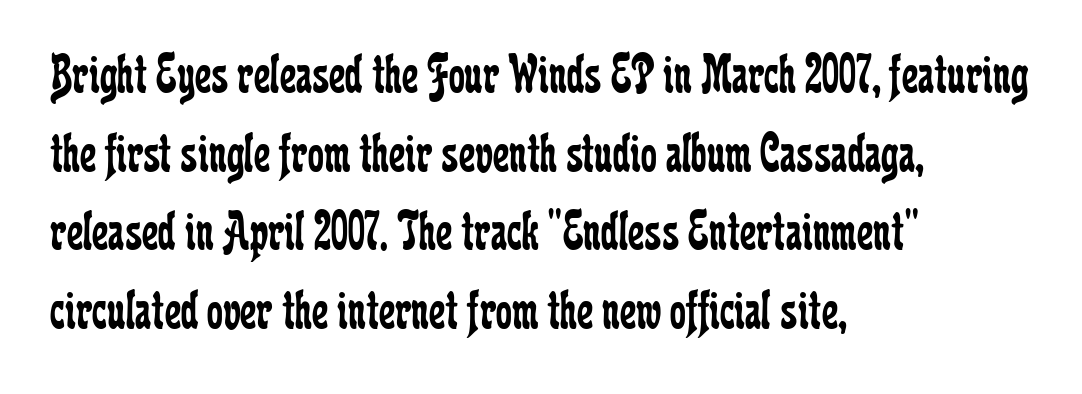
{"serif": "yes", "italic": "no", "bold": "no", "weight": "regular", "width": "condensed", "stroke_contrast": "low", "x_height": "medium", "monospaced": "no", "underline": "no", "align": "left", "line_spacing": "normal", "line_spacing_ratio": 1.38, "letter_spacing": "normal", "letter_spacing_em": 0.0, "glyph_px": 57}
